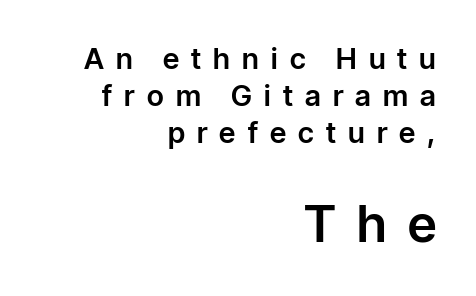
Q: Is the text italic (slanted)? A: No, it is upright.
Q: Is the typeface a serif or a sans-serif typeface? A: Sans-serif.
Q: Is the text underlined? A: No.
Q: How is the paragraph aligned? A: Right-aligned.
Q: Is the spacing between letters normal or unusually wide? A: Unusually wide.
Q: Is the spacing between lines tight, normal or loose? A: Normal.
Q: Which block of text is set in a larger size, the first (top) or the second (bottom)? A: The second (bottom) one.
Q: Width (condensed, normal, or wide)? A: Normal.
Q: Stroke contrast? A: Low.
Q: x-height? A: Medium.
Q: Monospaced? A: No.
